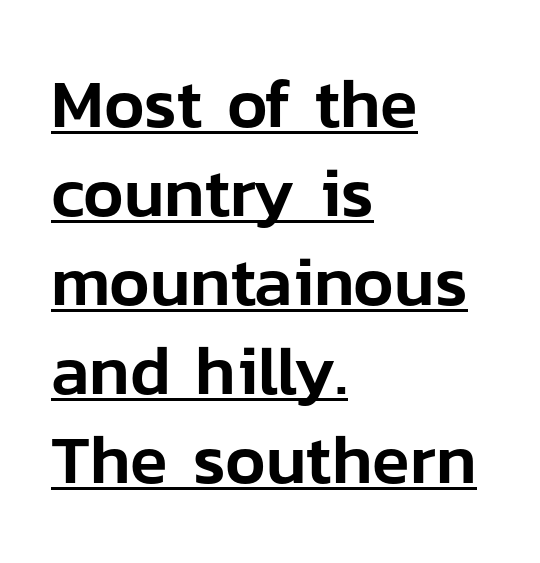
Q: Is the text italic (slanted)? A: No, it is upright.
Q: Is the typeface a serif or a sans-serif typeface? A: Sans-serif.
Q: Is the text underlined? A: Yes.
Q: How is the paragraph aligned? A: Left-aligned.
Q: Is the spacing between letters normal or unusually wide? A: Normal.
Q: Is the spacing between lines tight, normal or loose? A: Normal.
Q: Width (condensed, normal, or wide)? A: Normal.
Q: Stroke contrast? A: Low.
Q: x-height? A: Medium.
Q: Monospaced? A: No.
